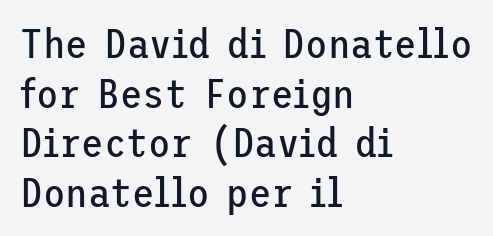
{"serif": "no", "italic": "no", "bold": "no", "weight": "regular", "width": "normal", "stroke_contrast": "low", "x_height": "medium", "underline": "no", "align": "left", "line_spacing_ratio": 1.21, "letter_spacing": "normal", "letter_spacing_em": 0.0, "glyph_px": 41}
